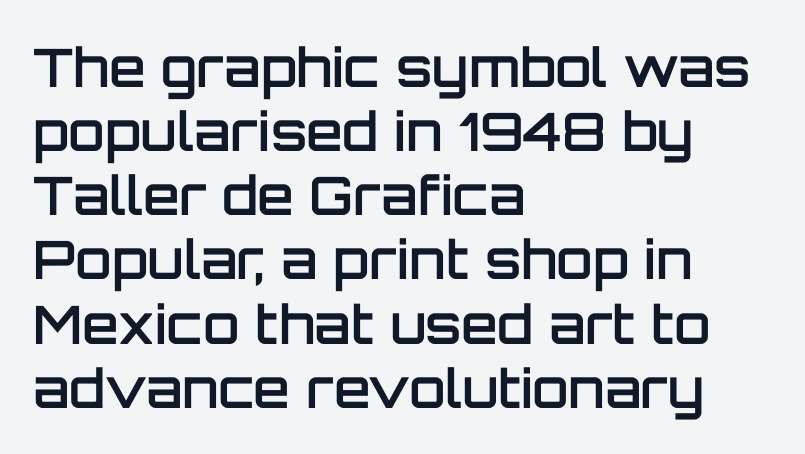
Q: Is the text bold? A: Semi-bold.
Q: Is the text italic (slanted)? A: No, it is upright.
Q: Is the typeface a serif or a sans-serif typeface? A: Sans-serif.
Q: Is the text underlined? A: No.
Q: How is the paragraph aligned? A: Left-aligned.
Q: Is the spacing between letters normal or unusually wide? A: Normal.
Q: Width (condensed, normal, or wide)? A: Normal.
Q: Stroke contrast? A: Low.
Q: x-height? A: Large.
Q: Monospaced? A: No.
